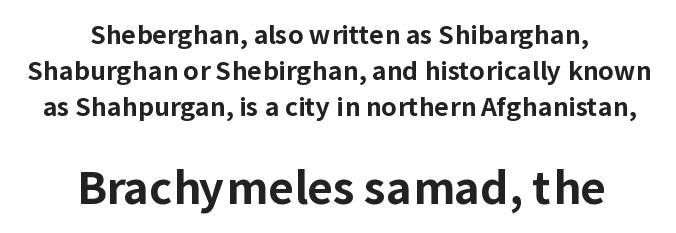
{"serif": "no", "italic": "no", "bold": "yes", "weight": "bold", "width": "normal", "stroke_contrast": "low", "x_height": "medium", "monospaced": "no", "underline": "no", "align": "center", "line_spacing": "normal", "line_spacing_ratio": 1.44, "letter_spacing": "normal", "letter_spacing_em": 0.0, "larger_block": "second", "size_ratio": 1.76, "glyph_px": 44}
